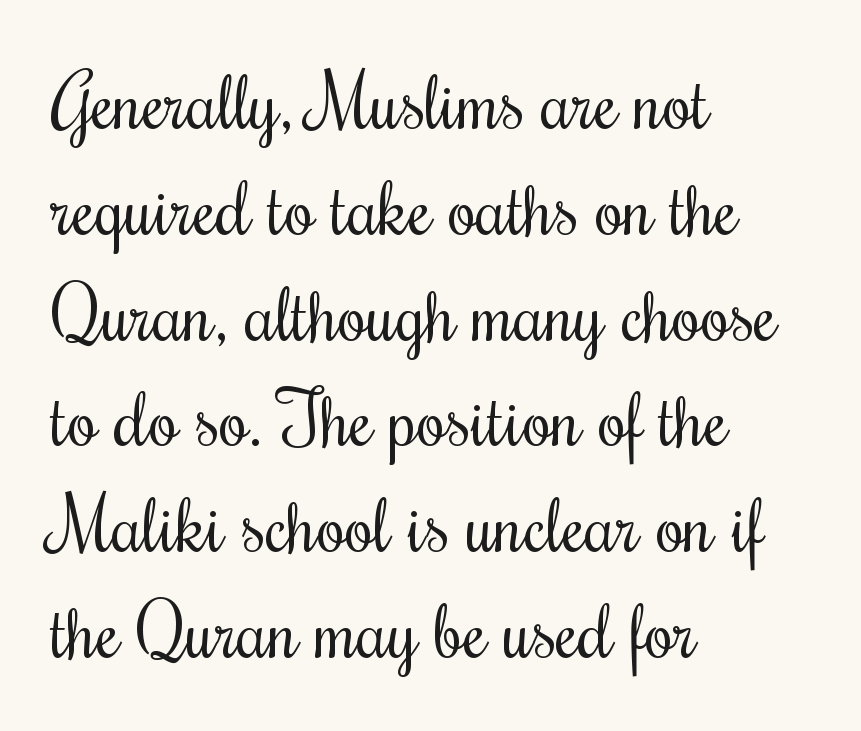
{"bold": "no", "weight": "regular", "width": "condensed", "stroke_contrast": "medium", "x_height": "small", "monospaced": "no", "underline": "no", "align": "left", "line_spacing": "normal", "line_spacing_ratio": 1.43, "letter_spacing": "normal", "letter_spacing_em": 0.0, "glyph_px": 74}
